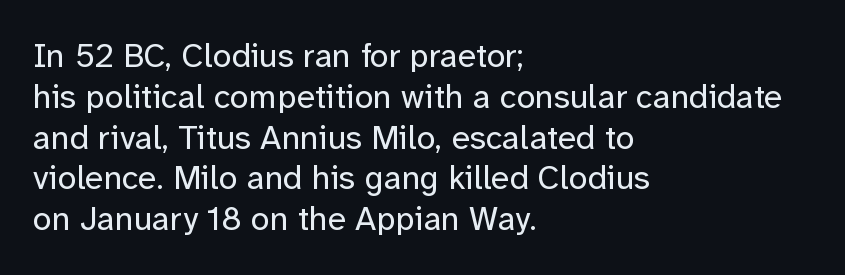
The image shows 34 px regular-weight sans-serif type, upright; set left-aligned, line spacing 1.2x, normal letter spacing, not underlined; low stroke contrast and a medium x-height.
